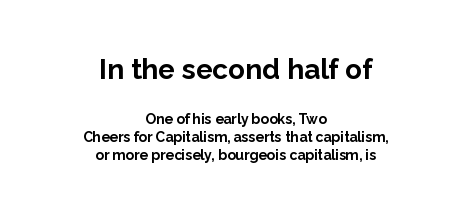
The face used here is proportionally spaced, like ordinary book or web type. Font category for this specimen: sans-serif. What stands out about the letter spacing? Nothing — it is the standard amount. The rendering uses a bold face; every stroke is thick and dark.
